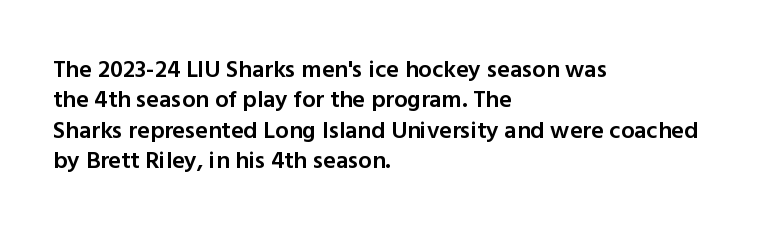
The image shows 24 px text type, upright; set left-aligned, normal line spacing (1.27x), normal letter spacing, not underlined.
